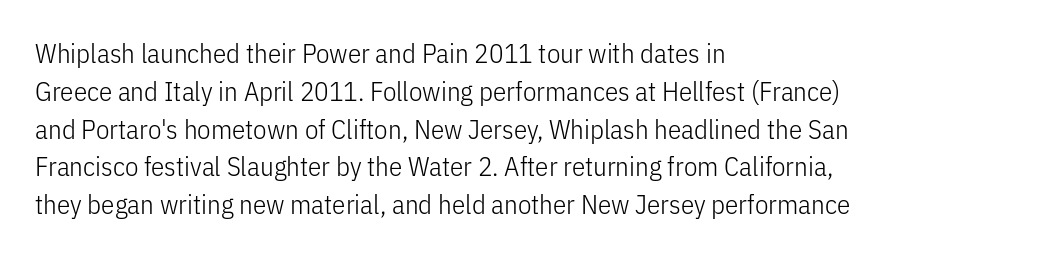
{"italic": "no", "bold": "no", "underline": "no", "align": "left", "line_spacing": "normal", "line_spacing_ratio": 1.4, "letter_spacing": "normal", "letter_spacing_em": 0.0, "glyph_px": 27}
